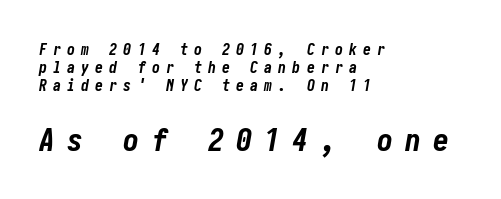
{"italic": "yes", "lean": "right", "slant_degrees": 10, "bold": "yes", "weight": "bold", "width": "condensed", "stroke_contrast": "low", "x_height": "medium", "underline": "no", "align": "left", "line_spacing": "tight", "line_spacing_ratio": 1.13, "letter_spacing": "wide", "letter_spacing_em": 0.38, "larger_block": "second", "size_ratio": 2.0, "glyph_px": 32}
